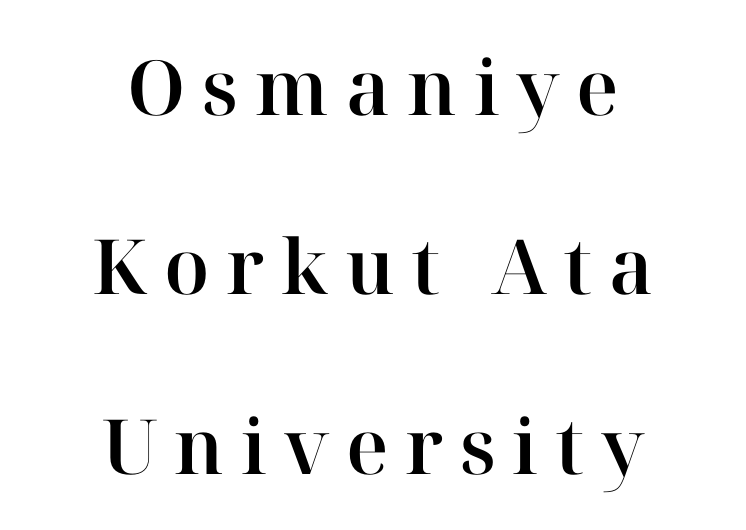
Q: Is the text italic (slanted)? A: No, it is upright.
Q: Is the typeface a serif or a sans-serif typeface? A: Serif.
Q: Is the text underlined? A: No.
Q: How is the paragraph aligned? A: Centered.
Q: Is the spacing between letters normal or unusually wide? A: Unusually wide.
Q: Is the spacing between lines tight, normal or loose? A: Loose.
Q: Width (condensed, normal, or wide)? A: Normal.
Q: Stroke contrast? A: High.
Q: x-height? A: Medium.
Q: Monospaced? A: No.
